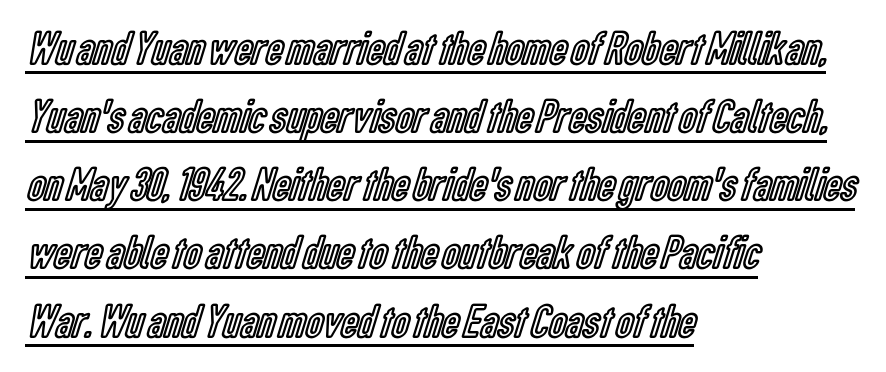
Q: Is the text italic (slanted)? A: Yes.
Q: Is the text underlined? A: Yes.
Q: How is the paragraph aligned? A: Left-aligned.
Q: Is the spacing between letters normal or unusually wide? A: Normal.
Q: Is the spacing between lines tight, normal or loose? A: Normal.
Q: Width (condensed, normal, or wide)? A: Condensed.
Q: x-height? A: Medium.
Q: Monospaced? A: No.
